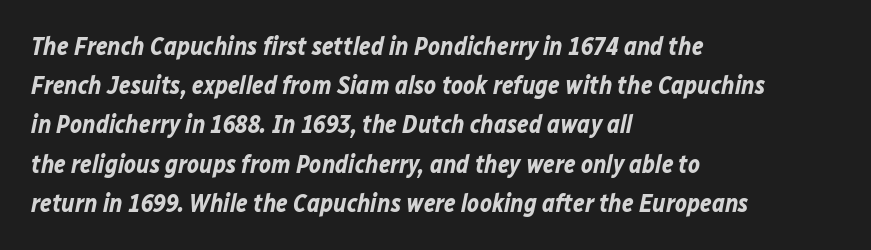
{"italic": "yes", "lean": "right", "slant_degrees": 12, "bold": "yes", "underline": "no", "align": "left", "line_spacing": "normal", "line_spacing_ratio": 1.57, "letter_spacing": "normal", "letter_spacing_em": 0.0, "glyph_px": 25}
